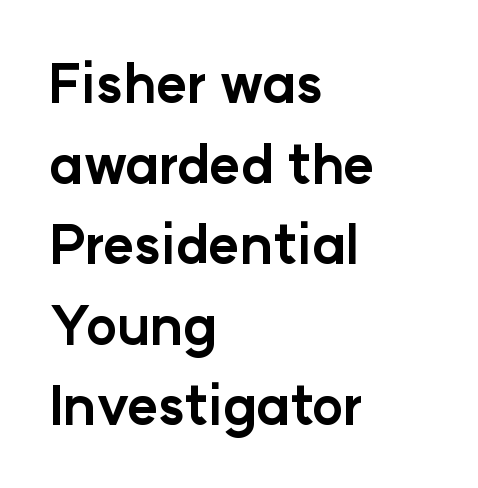
Q: Is the text bold? A: Yes.
Q: Is the text italic (slanted)? A: No, it is upright.
Q: Is the typeface a serif or a sans-serif typeface? A: Sans-serif.
Q: Is the text underlined? A: No.
Q: How is the paragraph aligned? A: Left-aligned.
Q: Is the spacing between letters normal or unusually wide? A: Normal.
Q: Is the spacing between lines tight, normal or loose? A: Normal.
Q: Width (condensed, normal, or wide)? A: Normal.
Q: Stroke contrast? A: Low.
Q: x-height? A: Medium.
Q: Monospaced? A: No.
